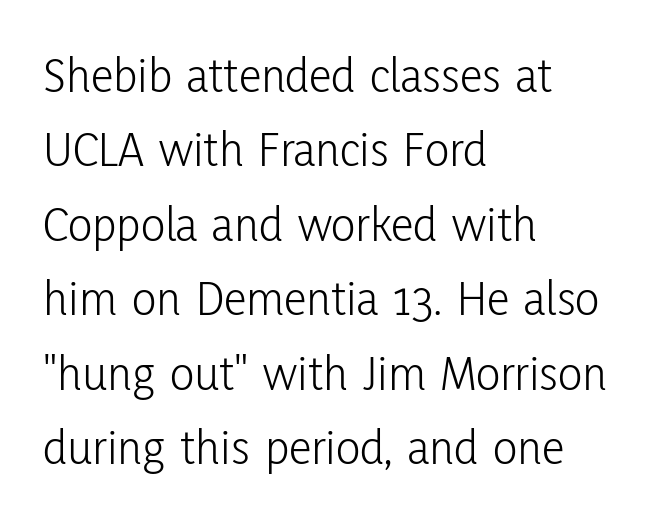
Q: Is the text bold? A: No.
Q: Is the text italic (slanted)? A: No, it is upright.
Q: Is the typeface a serif or a sans-serif typeface? A: Sans-serif.
Q: Is the text underlined? A: No.
Q: How is the paragraph aligned? A: Left-aligned.
Q: Is the spacing between letters normal or unusually wide? A: Normal.
Q: Is the spacing between lines tight, normal or loose? A: Normal.
Q: Width (condensed, normal, or wide)? A: Condensed.
Q: Stroke contrast? A: Low.
Q: x-height? A: Medium.
Q: Monospaced? A: No.
